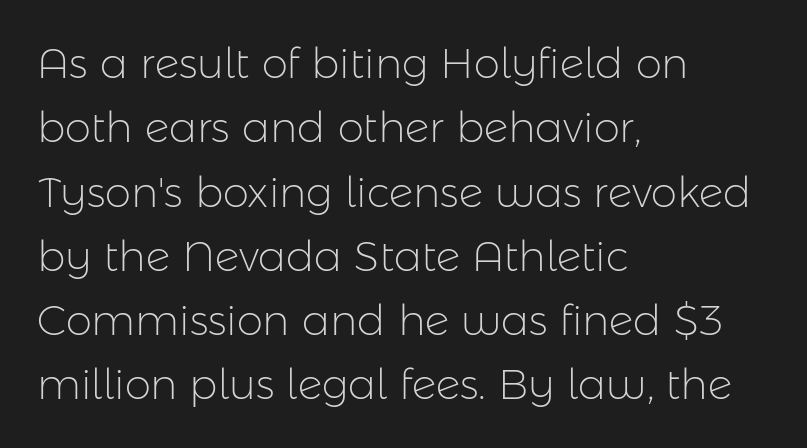
Tracking here is standard; glyphs follow each other at the usual distance. Style check: upright. Is there much room between lines? A standard amount, neither cramped nor airy. I'd call this a sans setting — the letters go barefoot. Varying glyph widths throughout — classic text-font behaviour. Is the type heavy? It reads as light-to-regular instead.
